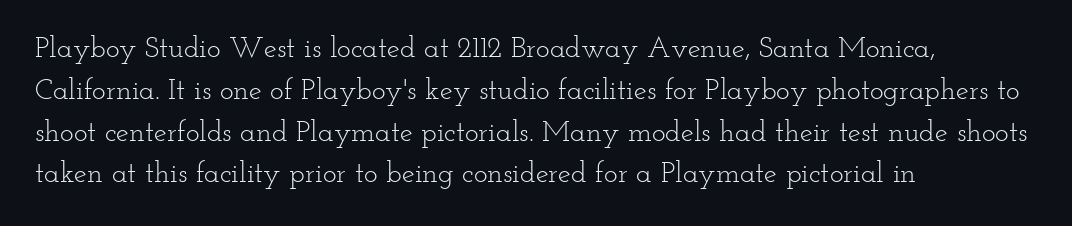
The image shows 29 px light, wide serif type, upright; set left-aligned, normal line spacing (1.44x), normal letter spacing, not underlined; low stroke contrast and a small x-height.
